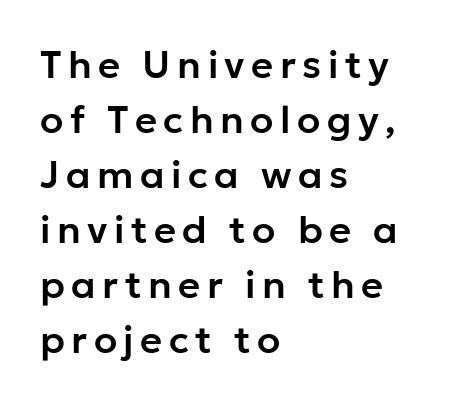
{"serif": "no", "italic": "no", "width": "normal", "stroke_contrast": "low", "x_height": "medium", "monospaced": "no", "underline": "no", "align": "left", "line_spacing": "normal", "line_spacing_ratio": 1.45, "glyph_px": 38}
